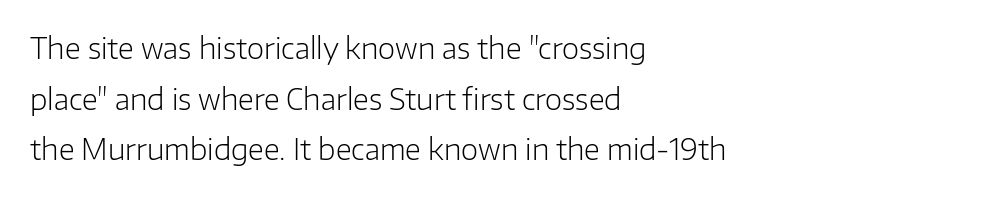
The image shows 28 px light sans-serif type, upright; set left-aligned, line spacing 1.81x, normal letter spacing, not underlined; low stroke contrast and a medium x-height.
